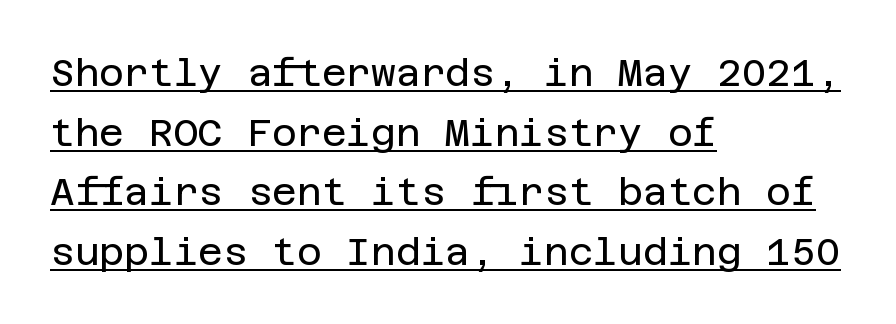
{"serif": "no", "italic": "no", "bold": "no", "weight": "regular", "width": "normal", "stroke_contrast": "low", "x_height": "large", "underline": "yes", "align": "left", "line_spacing": "normal", "line_spacing_ratio": 1.57, "letter_spacing": "normal", "letter_spacing_em": 0.0, "glyph_px": 38}
